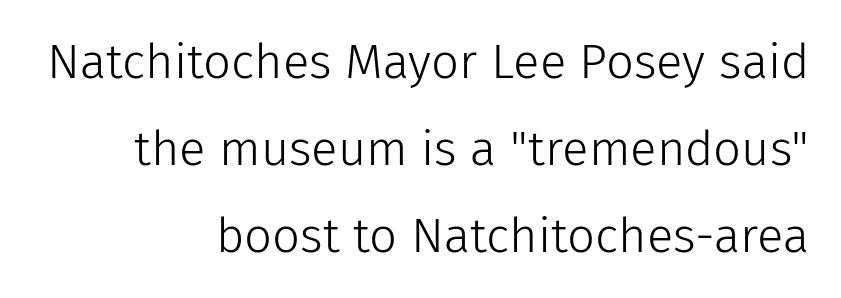
These lines are set flush right with a ragged left edge. The characters display no serif detailing; their extremities are plain. Note the varied advance widths — an 'i' is clearly narrower than an 'm'. The passage shown is not bold in any degree. The lettering stays uniformly vertical, giving the passage a roman look. The strip under each line holds only bare page.
